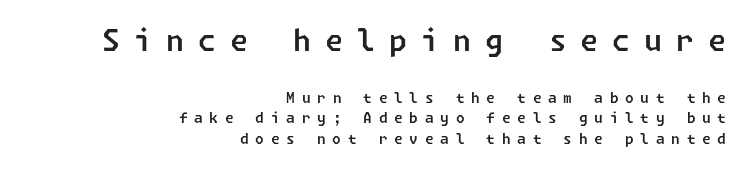
{"serif": "no", "width": "normal", "stroke_contrast": "low", "x_height": "medium", "underline": "no", "align": "right", "line_spacing": "normal", "line_spacing_ratio": 1.47, "letter_spacing": "wide", "letter_spacing_em": 0.48, "larger_block": "first", "size_ratio": 2.07, "glyph_px": 29}
